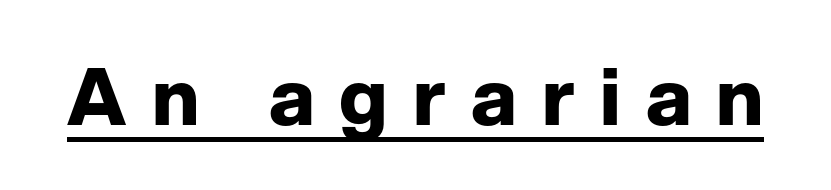
Think of a printed novel: that variable character pitch is what you see here. Type style note: lacks serifs. The letters stand upright; this is a roman face. Look at the stroke-to-counter ratio: heavy, a bold. Decoration check: the copy is underlined. Here the glyphs are tracked loosely, breaking word shapes into spaced letters.
